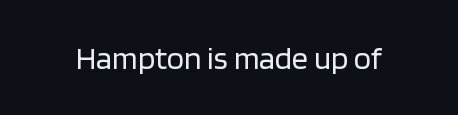
The image shows 32 px regular-weight sans-serif type, upright; set normal letter spacing, not underlined; low stroke contrast and a large x-height.
